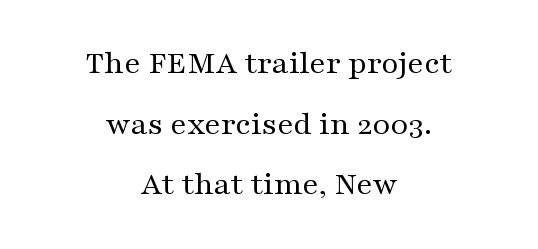
Q: Is the text bold? A: No.
Q: Is the text italic (slanted)? A: No, it is upright.
Q: Is the typeface a serif or a sans-serif typeface? A: Serif.
Q: Is the text underlined? A: No.
Q: How is the paragraph aligned? A: Centered.
Q: Is the spacing between letters normal or unusually wide? A: Normal.
Q: Width (condensed, normal, or wide)? A: Wide.
Q: Stroke contrast? A: Medium.
Q: x-height? A: Medium.
Q: Monospaced? A: No.
